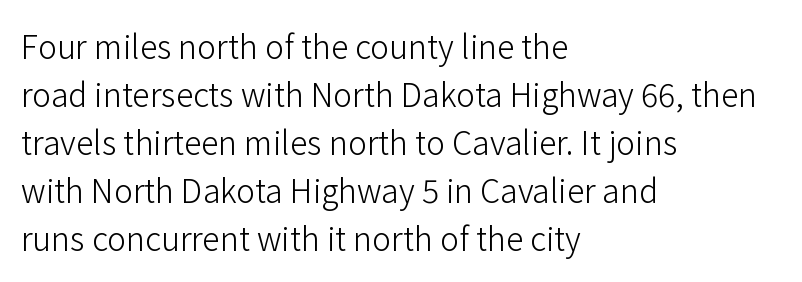
{"serif": "no", "italic": "no", "bold": "no", "weight": "light", "width": "normal", "stroke_contrast": "low", "x_height": "medium", "monospaced": "no", "underline": "no", "align": "left", "line_spacing": "normal", "line_spacing_ratio": 1.5, "letter_spacing": "normal", "letter_spacing_em": 0.0, "glyph_px": 32}
